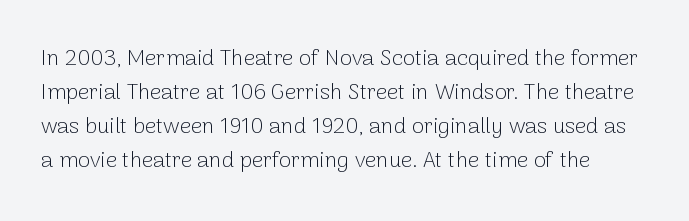
{"italic": "no", "bold": "no", "underline": "no", "line_spacing": "normal", "line_spacing_ratio": 1.54, "letter_spacing": "normal", "letter_spacing_em": 0.0, "glyph_px": 22}
